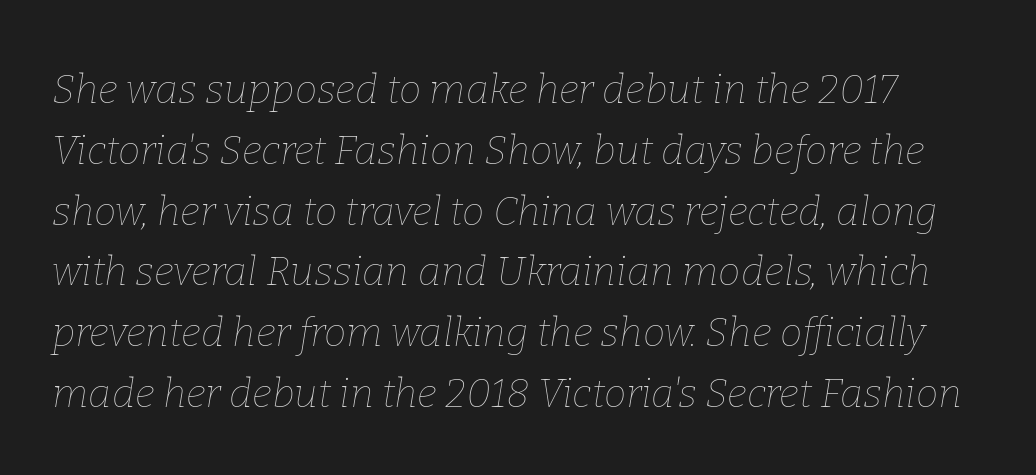
The strip under each line holds only bare page. The space between consecutive lines is moderate. Caption: standard tracking, unaltered. Style check: oblique.
